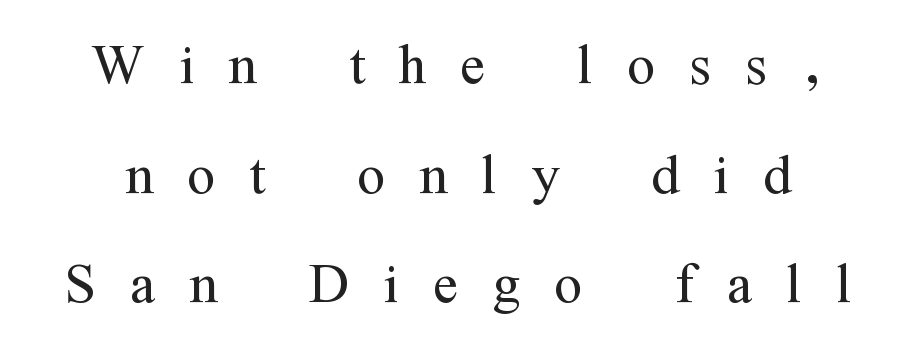
Is the stroke heavy? The answer is a plain regular-or-lighter. Do the characters align in a grid? No, the font is proportional. This block has exactly the height ordinary leading produces. Check under the words: just untouched page.
